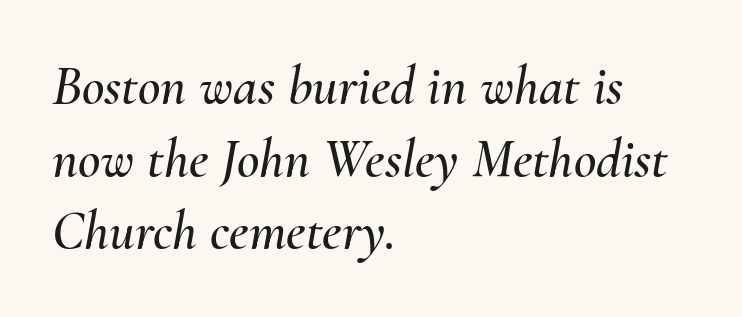
The rag falls on the right side of this text block. Italic: yes, the glyphs are oblique. Words float on clear page, feet unadorned. Tracking here is standard; glyphs follow each other at the usual distance. The space between consecutive lines is moderate. The letters advance in unequal steps, a hallmark of proportional type.
